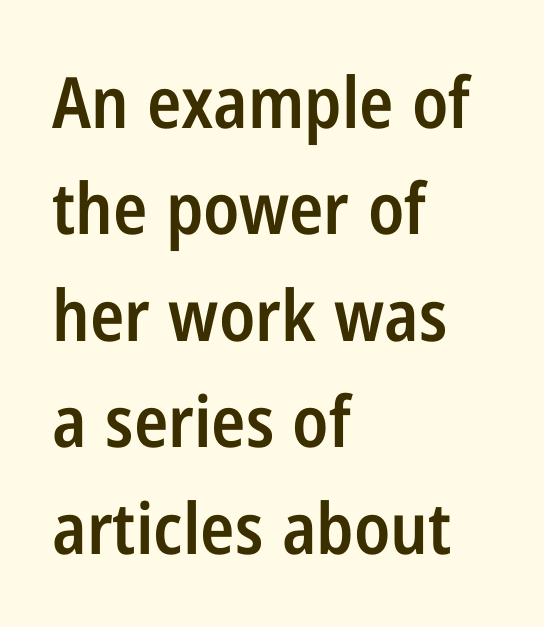
The image shows 71 px semibold, condensed sans-serif type, upright; set left-aligned, normal line spacing (1.5x), normal letter spacing, not underlined; low stroke contrast and a medium x-height.
